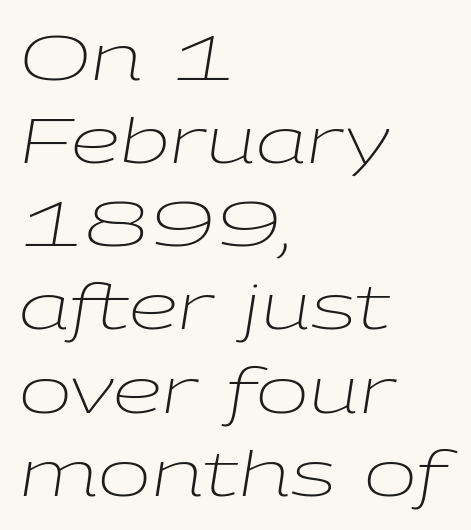
Q: Is the text bold? A: No.
Q: Is the text italic (slanted)? A: Yes, it leans right by about 9 degrees.
Q: Is the text underlined? A: No.
Q: How is the paragraph aligned? A: Left-aligned.
Q: Is the spacing between letters normal or unusually wide? A: Normal.
Q: Is the spacing between lines tight, normal or loose? A: Normal.
Q: Width (condensed, normal, or wide)? A: Wide.
Q: Stroke contrast? A: Low.
Q: x-height? A: Medium.
Q: Monospaced? A: No.
